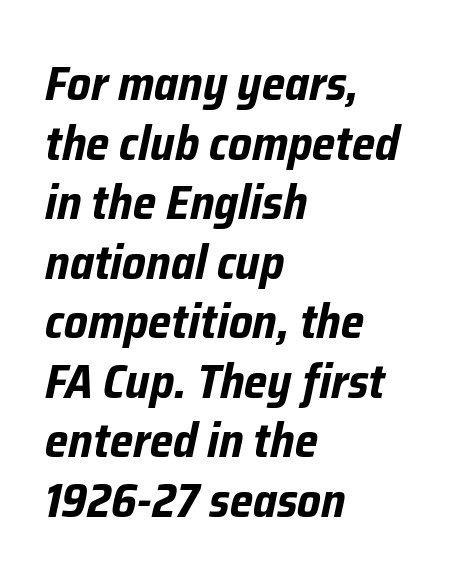
{"italic": "yes", "lean": "right", "slant_degrees": 12, "bold": "yes", "weight": "bold", "width": "condensed", "stroke_contrast": "low", "x_height": "medium", "monospaced": "no", "underline": "no", "align": "left", "line_spacing_ratio": 1.24, "letter_spacing": "normal", "letter_spacing_em": 0.0, "glyph_px": 48}
